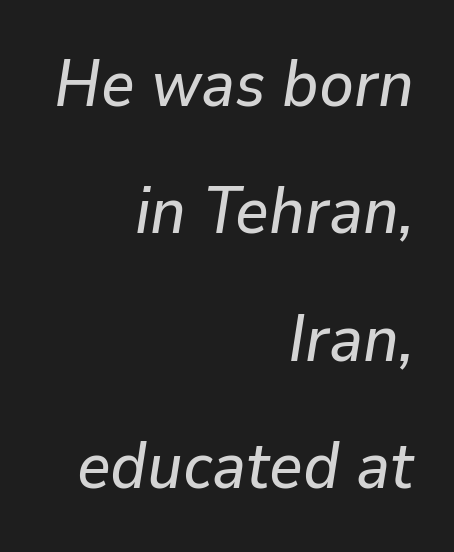
Notice the wide empty band between every row — that's loose leading. Where is the straight margin? On the right. The letters sit at their default tracking, neither squeezed nor spread. There's an unmistakable incline to the writing here.
